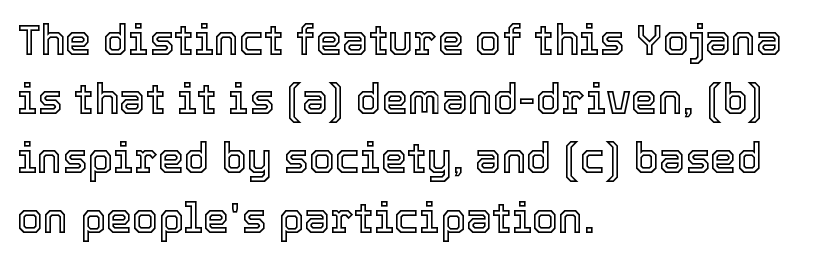
Q: Is the text italic (slanted)? A: No, it is upright.
Q: Is the text underlined? A: No.
Q: How is the paragraph aligned? A: Left-aligned.
Q: Is the spacing between letters normal or unusually wide? A: Normal.
Q: Is the spacing between lines tight, normal or loose? A: Normal.
Q: Width (condensed, normal, or wide)? A: Normal.
Q: x-height? A: Medium.
Q: Monospaced? A: No.
